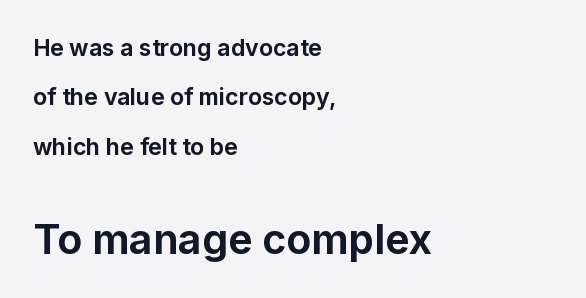
The image shows 41 px bold sans-serif type, upright; set left-aligned, loose line spacing (2.15x), normal letter spacing, not underlined; the second (bottom) block is 1.78x larger; low stroke contrast and a medium x-height.
